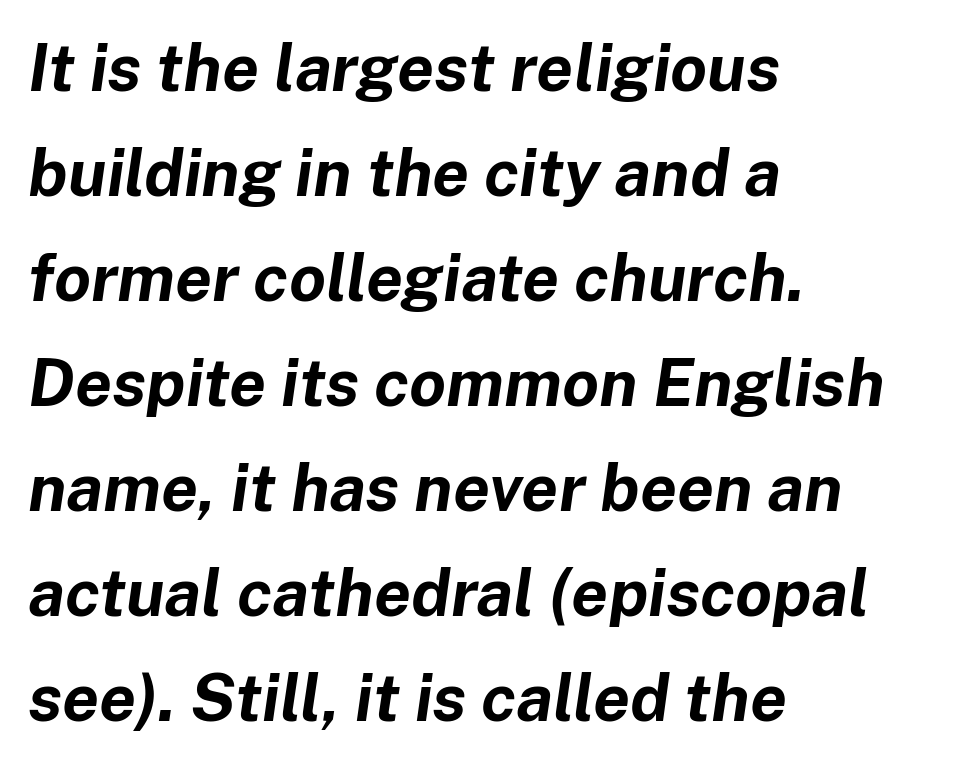
Q: Is the text bold? A: Yes.
Q: Is the text italic (slanted)? A: Yes, it leans right by about 8 degrees.
Q: Is the text underlined? A: No.
Q: How is the paragraph aligned? A: Left-aligned.
Q: Is the spacing between letters normal or unusually wide? A: Normal.
Q: Is the spacing between lines tight, normal or loose? A: Normal.
Q: Width (condensed, normal, or wide)? A: Normal.
Q: Stroke contrast? A: Low.
Q: x-height? A: Medium.
Q: Monospaced? A: No.
